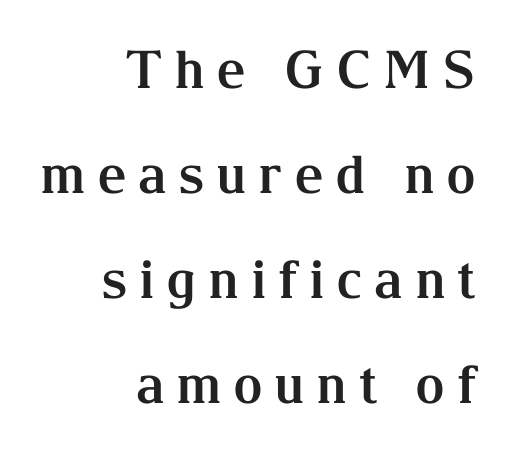
This rendering uses right alignment, leaving the left contour irregular. Compared with an ordinary text face, these strokes are far heavier — a full bold. The passage shown is not underscored anywhere. Tall strokes in this sample are plumb rather than angled. A typesetter would call this proportional, since set widths differ per character. One glance says open: line gaps are wider than usual.
